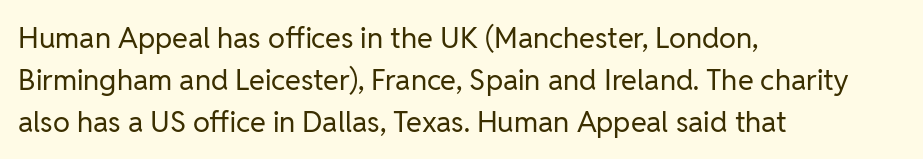
The image shows 29 px regular-weight sans-serif type, upright; set left-aligned, normal line spacing (1.44x), normal letter spacing, not underlined; low stroke contrast and a medium x-height.
